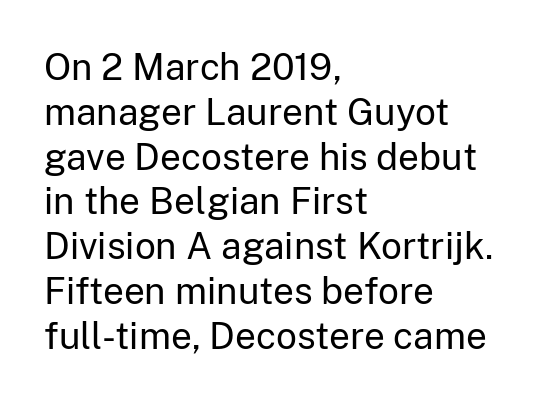
{"serif": "no", "italic": "no", "bold": "no", "weight": "regular", "width": "normal", "stroke_contrast": "low", "x_height": "medium", "monospaced": "no", "underline": "no", "align": "left", "line_spacing_ratio": 1.21, "letter_spacing": "normal", "letter_spacing_em": 0.0, "glyph_px": 37}
